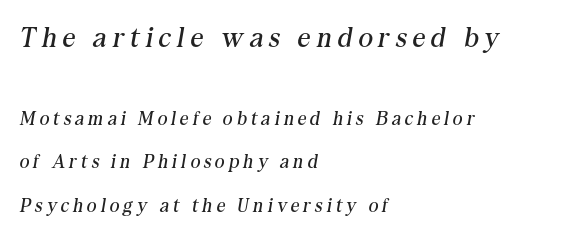
The image shows 28 px regular-weight serif type, italic (leaning right); set left-aligned, loose line spacing (2.29x), unusually wide letter spacing (+0.22 em), not underlined; the first (top) block is 1.47x larger; medium stroke contrast and a medium x-height.
